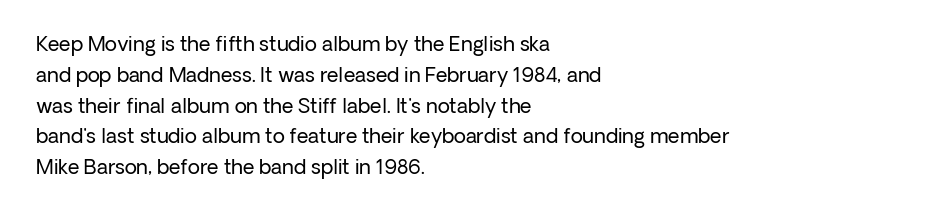
{"italic": "no", "bold": "no", "underline": "no", "align": "left", "line_spacing": "normal", "line_spacing_ratio": 1.54, "letter_spacing": "normal", "letter_spacing_em": 0.0, "glyph_px": 20}
